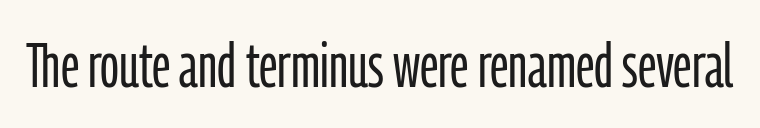
The image shows 62 px light, condensed sans-serif type, upright; set normal letter spacing, not underlined; low stroke contrast and a medium x-height.
